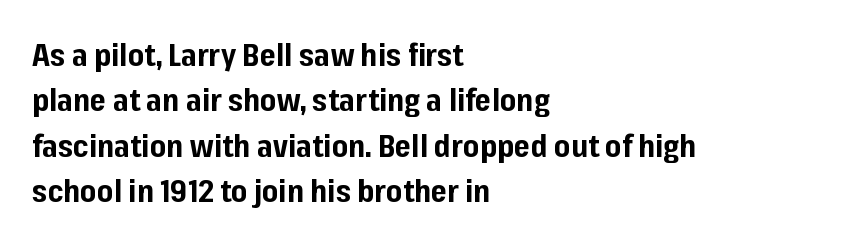
The image shows 31 px bold sans-serif type, upright; set left-aligned, normal line spacing (1.46x), normal letter spacing, not underlined; low stroke contrast and a medium x-height.
